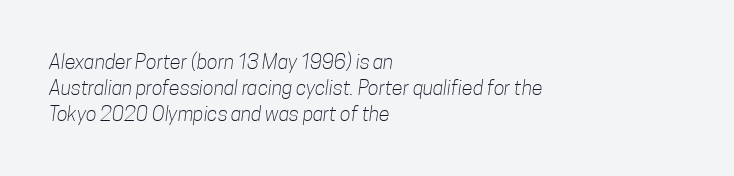
Quick note: interline space is typical. Unmarked baselines from the first word to the last. Stems here are at most as thick as an everyday book face. Observe the ordinary spacing: letters are neighbours, not strangers. This sample is left-justified, so line endings fall wherever the words run out.
